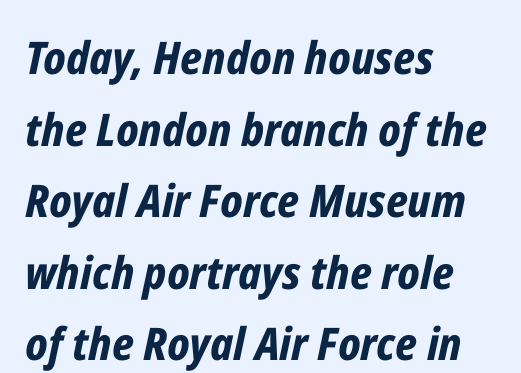
Q: Is the text bold? A: Yes.
Q: Is the text italic (slanted)? A: Yes, it leans right by about 12 degrees.
Q: Is the text underlined? A: No.
Q: How is the paragraph aligned? A: Left-aligned.
Q: Is the spacing between letters normal or unusually wide? A: Normal.
Q: Is the spacing between lines tight, normal or loose? A: Normal.
Q: Width (condensed, normal, or wide)? A: Condensed.
Q: Stroke contrast? A: Low.
Q: x-height? A: Medium.
Q: Monospaced? A: No.
